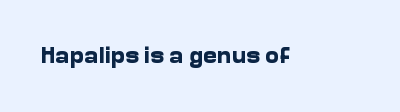
{"italic": "no", "bold": "yes", "underline": "no", "letter_spacing": "normal", "letter_spacing_em": 0.0, "glyph_px": 24}
